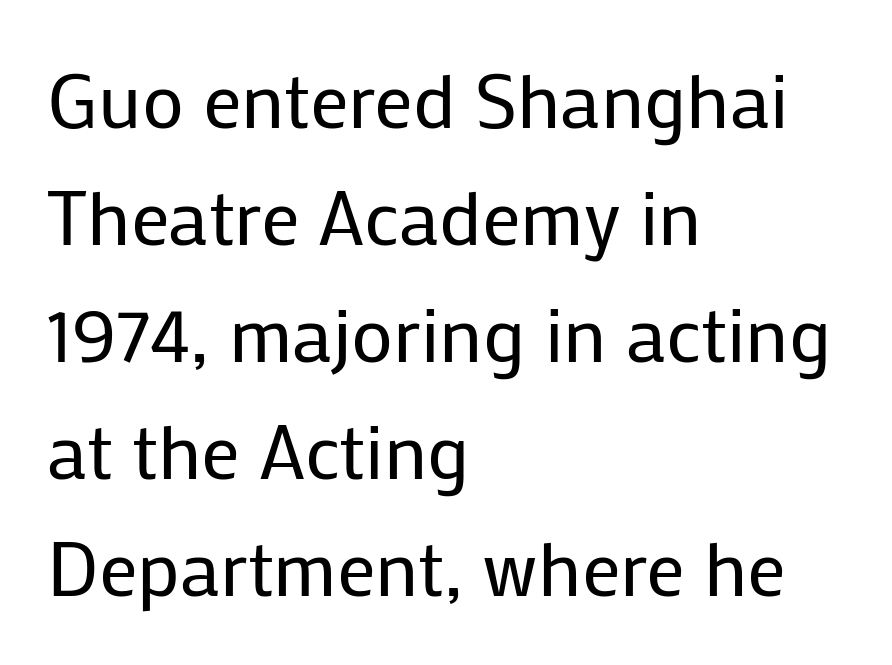
The image shows 77 px regular-weight sans-serif type, upright; set left-aligned, normal line spacing (1.52x), normal letter spacing, not underlined; low stroke contrast and a medium x-height.
